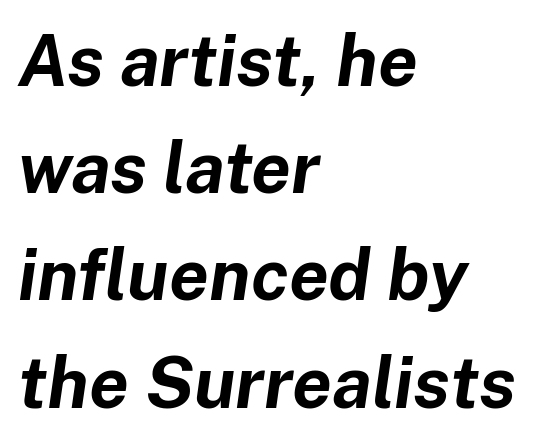
The image shows 71 px bold type, italic (leaning right); set left-aligned, normal line spacing (1.51x), normal letter spacing, not underlined; low stroke contrast and a medium x-height.
